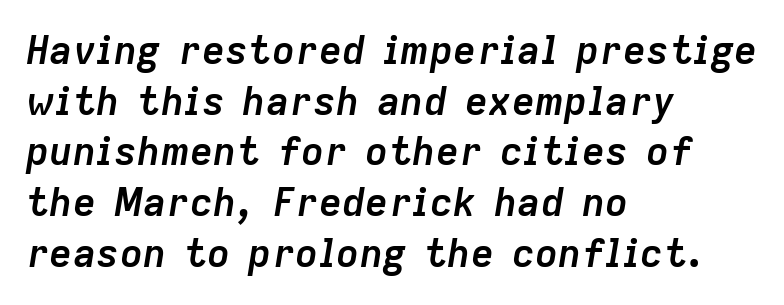
Slanted lettering throughout. Caption: multi-line text, flush left, ragged right. On the weight axis this lands at bold, roughly 700. Standard letterfit; no display-style spreading of the glyphs. Spacing verdict: proportional, widths tailored to each character. Quick note: interline space is typical.
